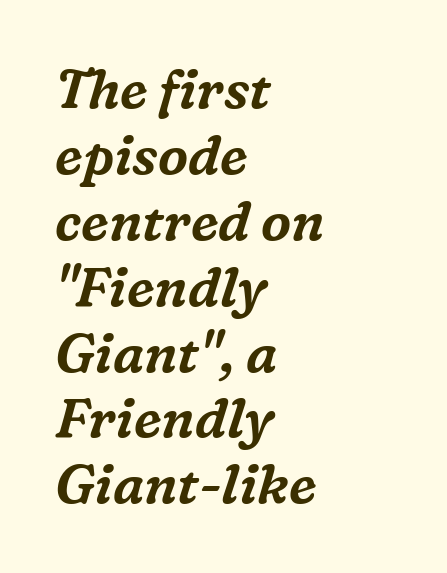
The image shows 54 px serif type, italic (leaning right); set left-aligned, line spacing 1.22x, normal letter spacing, not underlined; medium stroke contrast and a medium x-height.
